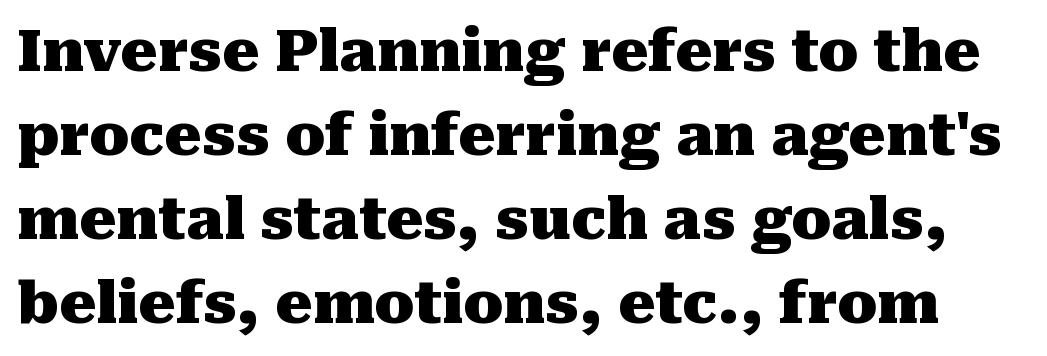
{"serif": "yes", "italic": "no", "bold": "yes", "weight": "heavy", "width": "normal", "stroke_contrast": "medium", "x_height": "medium", "monospaced": "no", "underline": "no", "line_spacing": "normal", "line_spacing_ratio": 1.45, "letter_spacing": "normal", "letter_spacing_em": 0.0, "glyph_px": 58}
